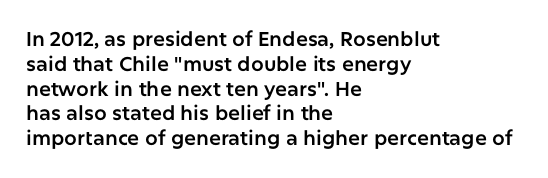
The image shows 20 px text type, upright; set left-aligned, line spacing 1.24x, normal letter spacing, not underlined.
